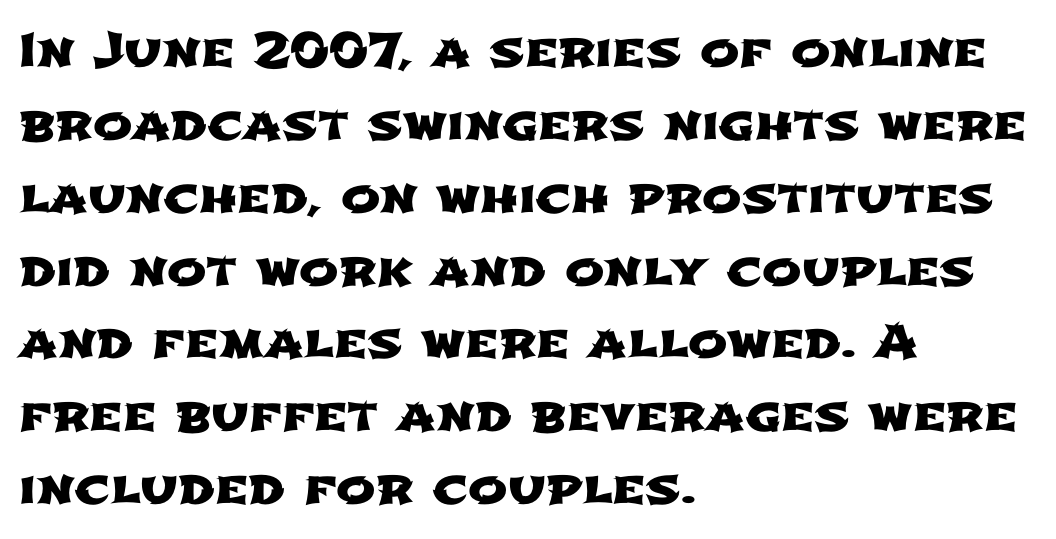
The image shows 47 px wide sans-serif type; set left-aligned, normal line spacing (1.55x), normal letter spacing, not underlined; low stroke contrast and a medium x-height.
